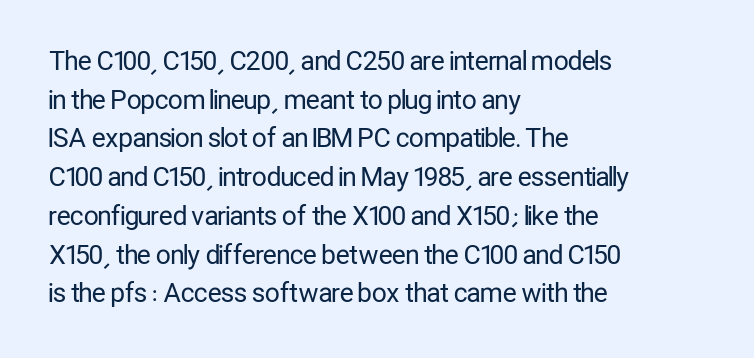
Q: Is the text bold? A: No.
Q: Is the text italic (slanted)? A: No, it is upright.
Q: Is the text underlined? A: No.
Q: How is the paragraph aligned? A: Left-aligned.
Q: Is the spacing between letters normal or unusually wide? A: Normal.
Q: Is the spacing between lines tight, normal or loose? A: Normal.
